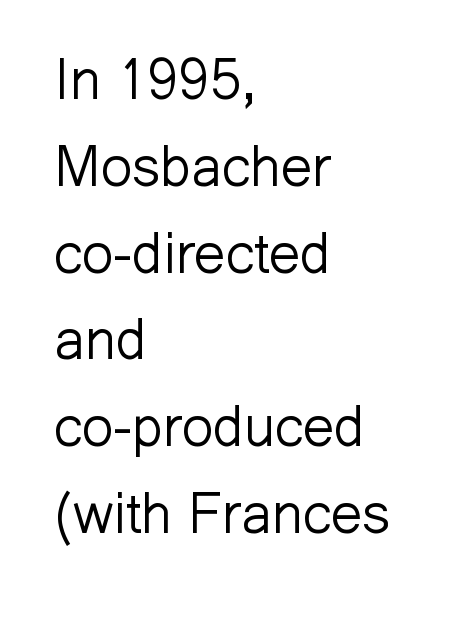
Stems and bowls with no extra thickness — not bold. The designer went with a sans here, leaving each stem footless. It's the straight-up-and-down kind of type. Line spacing here is normal. The gap between lines stays unmarked.
